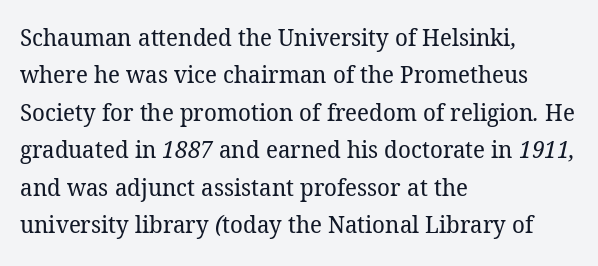
Q: Is the text bold? A: No.
Q: Is the text underlined? A: No.
Q: How is the paragraph aligned? A: Left-aligned.
Q: Is the spacing between letters normal or unusually wide? A: Normal.
Q: Is the spacing between lines tight, normal or loose? A: Normal.
